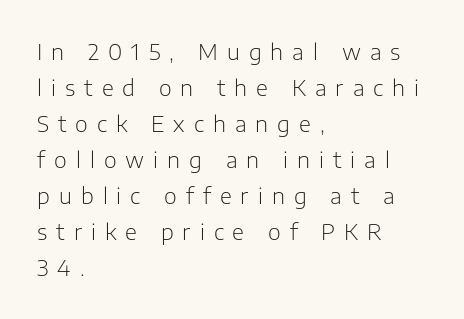
The image shows 22 px text type, upright; set left-aligned, normal line spacing (1.64x), unusually wide letter spacing (+0.41 em), not underlined.
